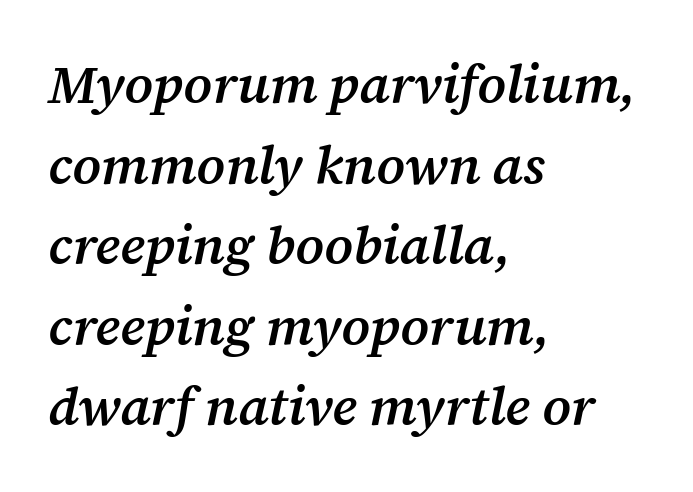
Q: Is the text bold? A: Semi-bold.
Q: Is the text italic (slanted)? A: Yes, it leans right by about 12 degrees.
Q: Is the typeface a serif or a sans-serif typeface? A: Serif.
Q: Is the text underlined? A: No.
Q: How is the paragraph aligned? A: Left-aligned.
Q: Is the spacing between letters normal or unusually wide? A: Normal.
Q: Is the spacing between lines tight, normal or loose? A: Normal.
Q: Width (condensed, normal, or wide)? A: Normal.
Q: Stroke contrast? A: Medium.
Q: x-height? A: Medium.
Q: Monospaced? A: No.
